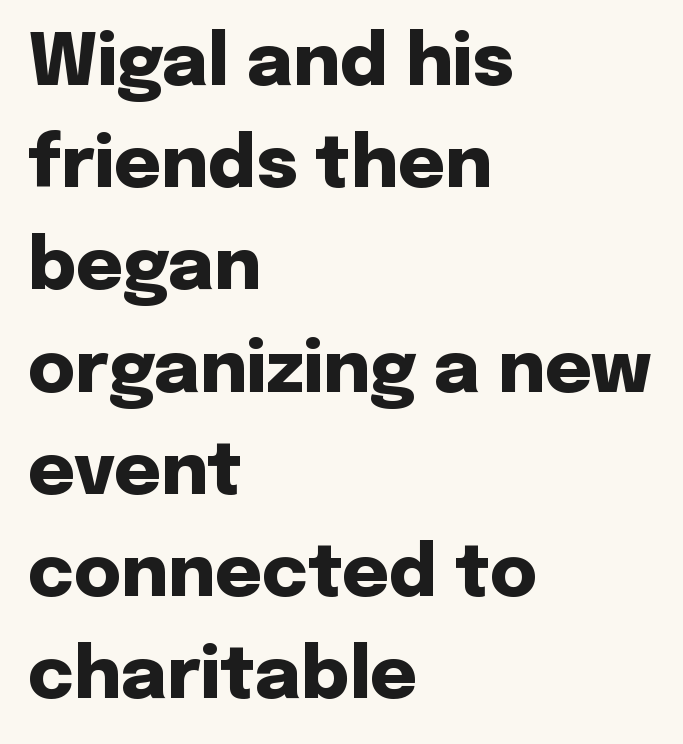
The image shows 72 px heavy sans-serif type, upright; set left-aligned, normal line spacing (1.42x), normal letter spacing, not underlined; low stroke contrast and a medium x-height.
